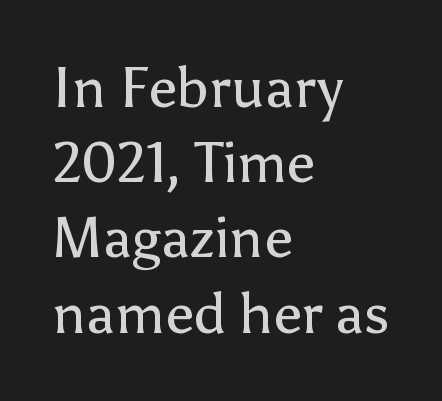
The image shows 57 px regular-weight sans-serif type, upright; set left-aligned, normal line spacing (1.32x), normal letter spacing, not underlined; low stroke contrast and a medium x-height.
